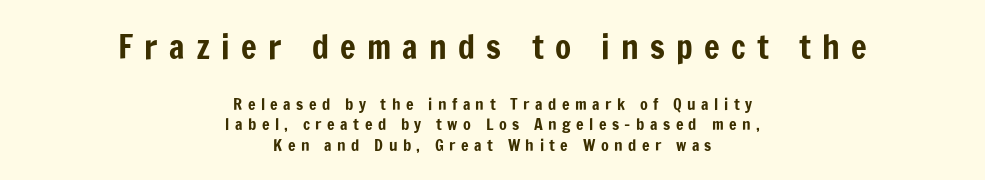
{"serif": "no", "italic": "no", "width": "condensed", "stroke_contrast": "low", "x_height": "medium", "monospaced": "no", "underline": "no", "align": "center", "line_spacing": "normal", "line_spacing_ratio": 1.28, "letter_spacing": "wide", "letter_spacing_em": 0.34, "larger_block": "first", "size_ratio": 2.06, "glyph_px": 33}
